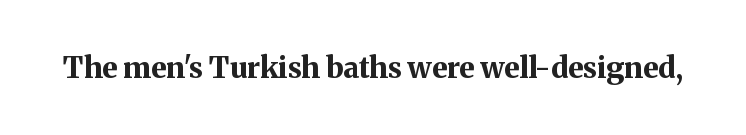
Q: Is the text bold? A: Yes.
Q: Is the text italic (slanted)? A: No, it is upright.
Q: Is the typeface a serif or a sans-serif typeface? A: Serif.
Q: Is the text underlined? A: No.
Q: Is the spacing between letters normal or unusually wide? A: Normal.
Q: Width (condensed, normal, or wide)? A: Normal.
Q: Stroke contrast? A: Medium.
Q: x-height? A: Medium.
Q: Monospaced? A: No.
